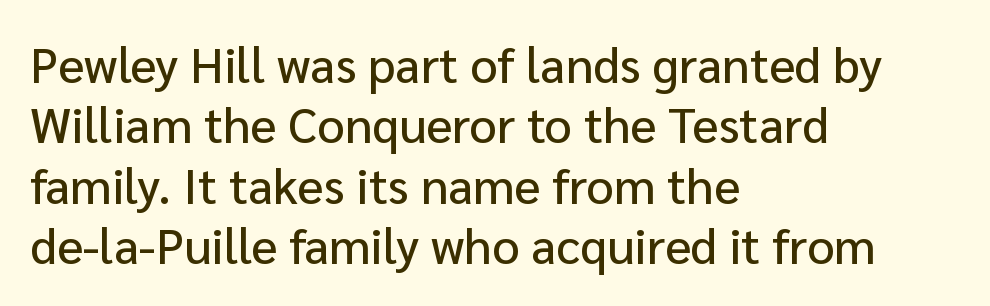
{"serif": "no", "italic": "no", "width": "normal", "stroke_contrast": "low", "x_height": "medium", "monospaced": "no", "underline": "no", "align": "left", "line_spacing_ratio": 1.23, "letter_spacing": "normal", "letter_spacing_em": 0.0, "glyph_px": 49}
